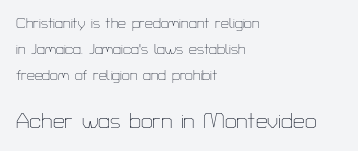
The image shows 21 px text type, upright; set left-aligned, line spacing 1.84x, normal letter spacing, not underlined; the second (bottom) block is 1.5x larger.
